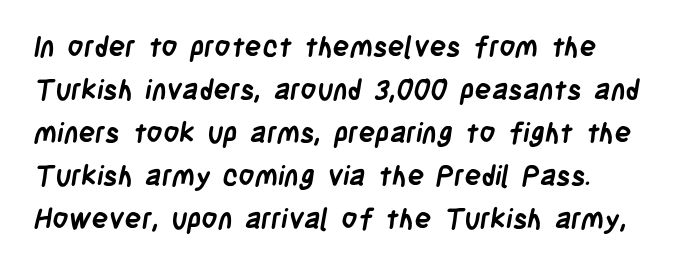
Q: Is the text bold? A: Yes.
Q: Is the typeface a serif or a sans-serif typeface? A: Sans-serif.
Q: Is the text underlined? A: No.
Q: How is the paragraph aligned? A: Left-aligned.
Q: Is the spacing between letters normal or unusually wide? A: Normal.
Q: Is the spacing between lines tight, normal or loose? A: Normal.
Q: Width (condensed, normal, or wide)? A: Condensed.
Q: Stroke contrast? A: Low.
Q: x-height? A: Large.
Q: Monospaced? A: No.
